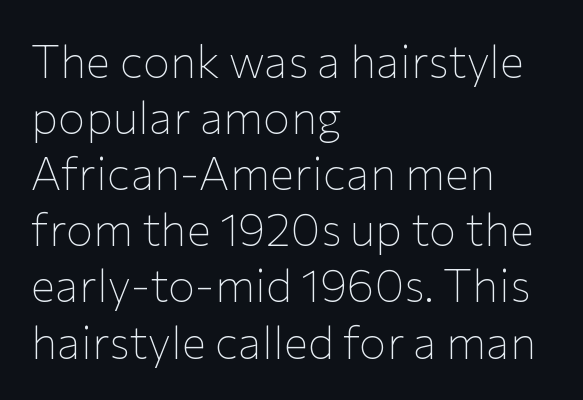
{"serif": "no", "italic": "no", "bold": "no", "weight": "thin", "width": "normal", "stroke_contrast": "low", "x_height": "medium", "monospaced": "no", "underline": "no", "align": "left", "line_spacing_ratio": 1.22, "letter_spacing": "normal", "letter_spacing_em": 0.0, "glyph_px": 46}
